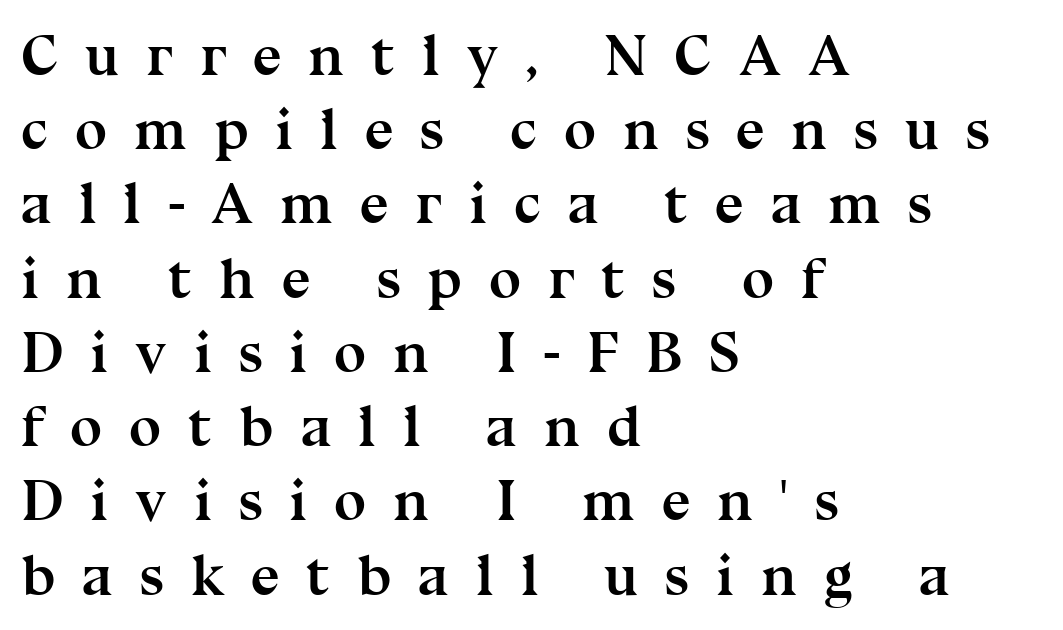
The image shows 58 px semibold serif type, upright; set left-aligned, normal line spacing (1.28x), unusually wide letter spacing (+0.46 em), not underlined; medium stroke contrast and a medium x-height.
